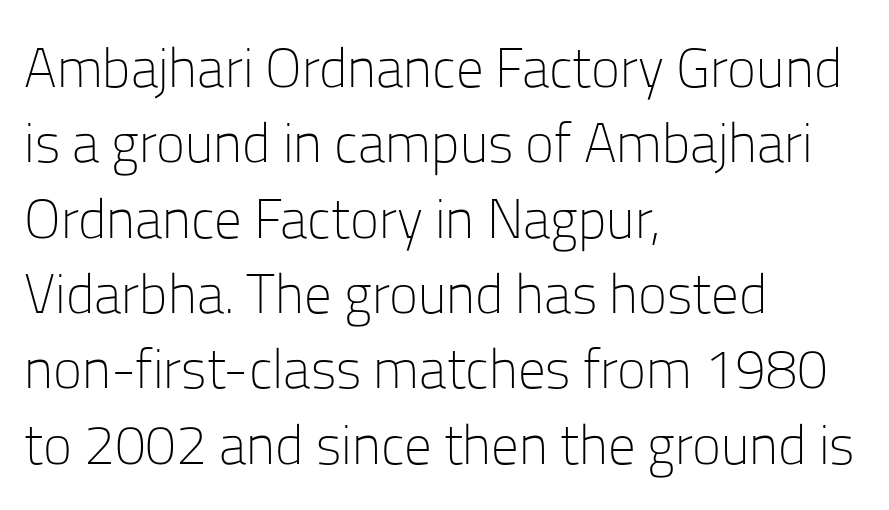
{"serif": "no", "italic": "no", "bold": "no", "weight": "light", "width": "normal", "stroke_contrast": "low", "x_height": "medium", "monospaced": "no", "underline": "no", "align": "left", "line_spacing": "normal", "line_spacing_ratio": 1.37, "letter_spacing": "normal", "letter_spacing_em": 0.0, "glyph_px": 55}
